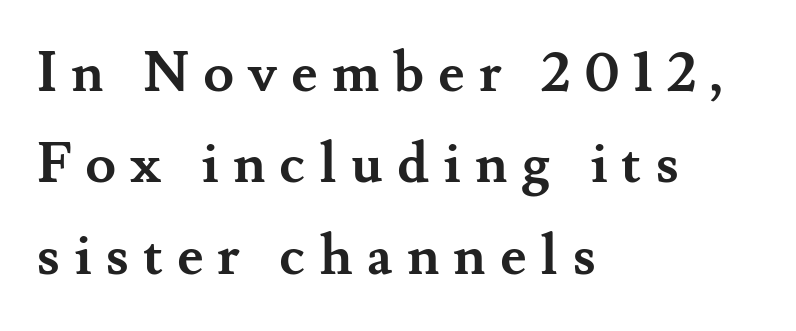
The image shows 56 px semibold serif type, upright; set left-aligned, normal line spacing (1.63x), unusually wide letter spacing (+0.25 em), not underlined; medium stroke contrast and a small x-height.
